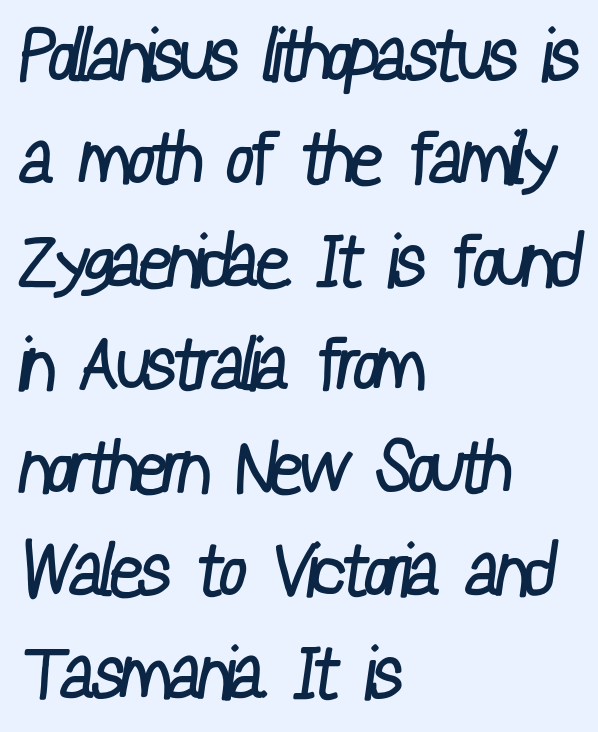
Q: Is the text bold? A: No.
Q: Is the typeface a serif or a sans-serif typeface? A: Sans-serif.
Q: Is the text underlined? A: No.
Q: How is the paragraph aligned? A: Left-aligned.
Q: Is the spacing between letters normal or unusually wide? A: Normal.
Q: Is the spacing between lines tight, normal or loose? A: Normal.
Q: Width (condensed, normal, or wide)? A: Condensed.
Q: Stroke contrast? A: Low.
Q: x-height? A: Medium.
Q: Monospaced? A: No.
